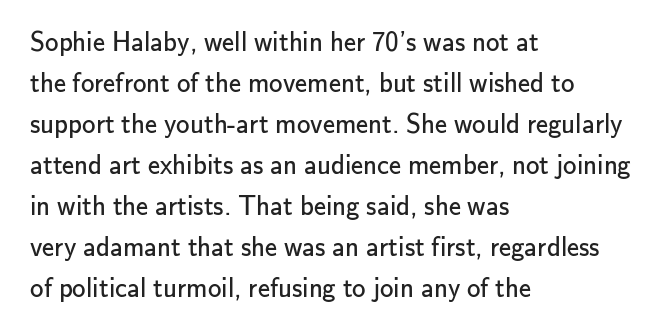
On a weight scale, this lands at 450 or below. The passage shown has conventional tracking throughout. A normal amount of white space separates one row of letters from the next. The rag falls on the right side of this text block.
